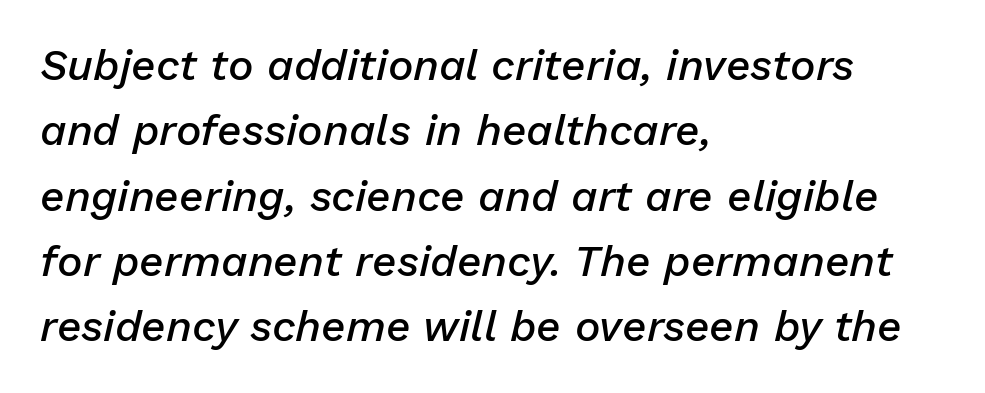
The image shows 43 px semibold type, italic (leaning right); set left-aligned, normal line spacing (1.52x), normal letter spacing, not underlined; low stroke contrast and a medium x-height.
